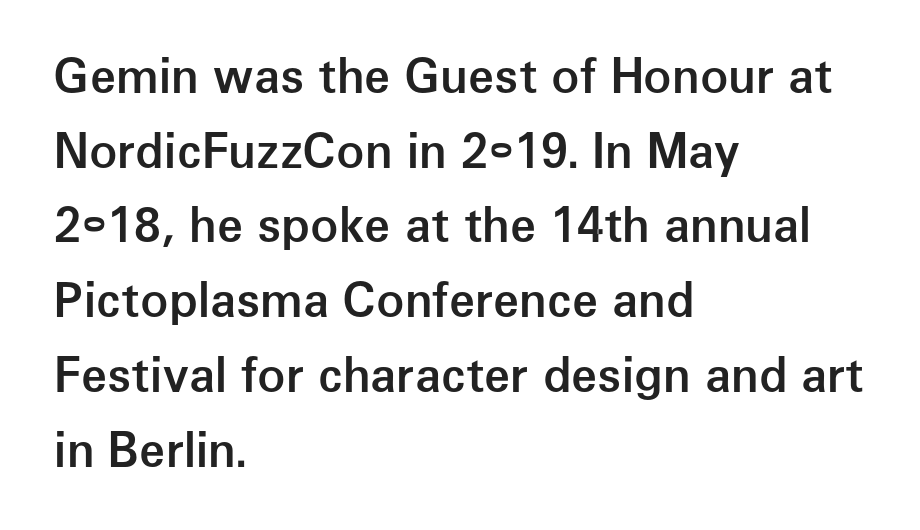
Q: Is the text bold? A: Semi-bold.
Q: Is the text italic (slanted)? A: No, it is upright.
Q: Is the typeface a serif or a sans-serif typeface? A: Sans-serif.
Q: Is the text underlined? A: No.
Q: How is the paragraph aligned? A: Left-aligned.
Q: Is the spacing between letters normal or unusually wide? A: Normal.
Q: Is the spacing between lines tight, normal or loose? A: Normal.
Q: Width (condensed, normal, or wide)? A: Normal.
Q: Stroke contrast? A: Low.
Q: x-height? A: Medium.
Q: Monospaced? A: No.
